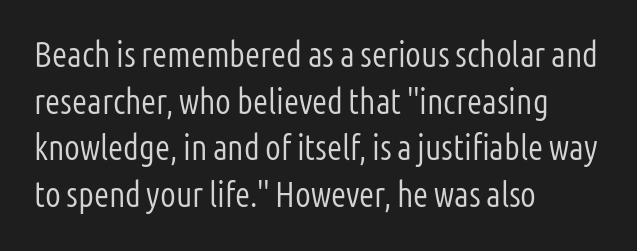
{"serif": "no", "italic": "no", "bold": "no", "weight": "light", "width": "condensed", "stroke_contrast": "low", "x_height": "medium", "monospaced": "no", "underline": "no", "align": "left", "line_spacing": "normal", "line_spacing_ratio": 1.33, "letter_spacing": "normal", "letter_spacing_em": 0.0, "glyph_px": 35}
